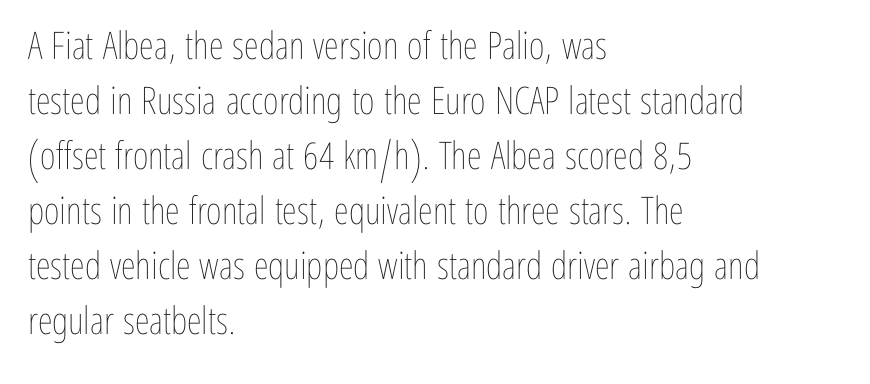
The image shows 38 px thin, condensed type, upright; set left-aligned, normal line spacing (1.45x), normal letter spacing, not underlined; low stroke contrast and a medium x-height.
